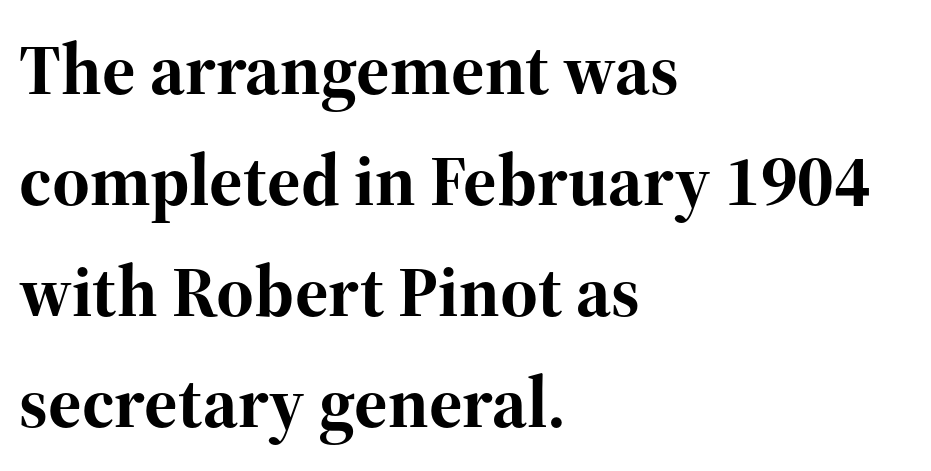
{"serif": "yes", "italic": "no", "bold": "yes", "weight": "bold", "width": "normal", "stroke_contrast": "high", "x_height": "medium", "monospaced": "no", "underline": "no", "align": "left", "line_spacing": "normal", "line_spacing_ratio": 1.54, "letter_spacing": "normal", "letter_spacing_em": 0.0, "glyph_px": 72}
